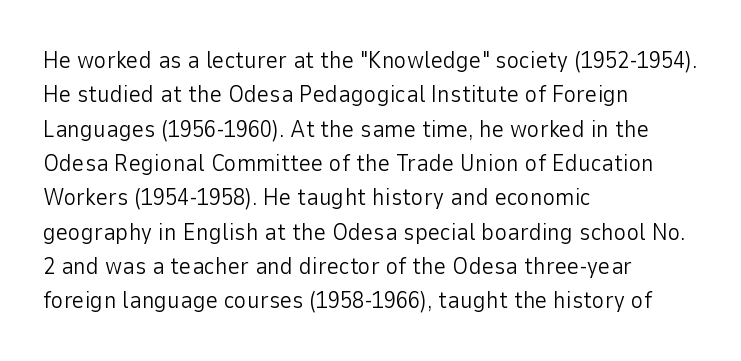
Vertical stems look standard width or narrower in stroke. Default kerning and tracking; the words read as compact shapes. These lines are set flush left with a ragged right edge. The baseline area is clear.
